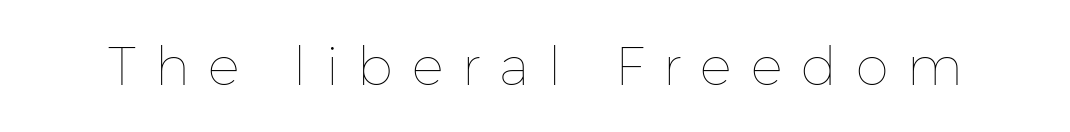
{"italic": "no", "bold": "no", "weight": "thin", "width": "normal", "stroke_contrast": "low", "x_height": "medium", "monospaced": "no", "underline": "no", "letter_spacing": "wide", "letter_spacing_em": 0.36, "glyph_px": 53}
